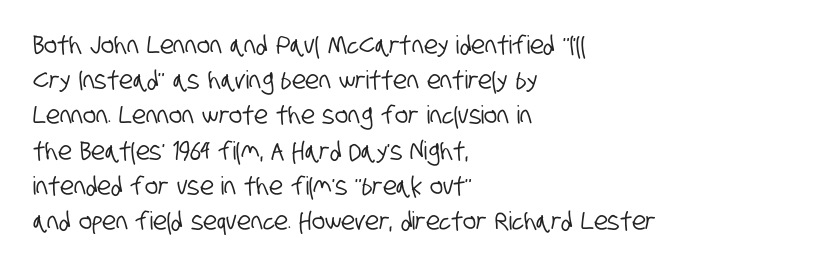
Notice how the passage keeps a crisp vertical edge on the left only. Glance below the letters and you will spot only blank space. Letter spacing: default. One glance says typical: line gaps are just what's usual.
